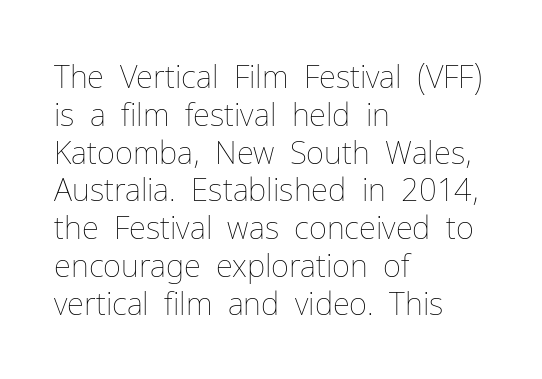
Q: Is the text bold? A: No.
Q: Is the text italic (slanted)? A: No, it is upright.
Q: Is the text underlined? A: No.
Q: How is the paragraph aligned? A: Left-aligned.
Q: Is the spacing between letters normal or unusually wide? A: Normal.
Q: Width (condensed, normal, or wide)? A: Normal.
Q: Stroke contrast? A: Low.
Q: x-height? A: Medium.
Q: Monospaced? A: No.
